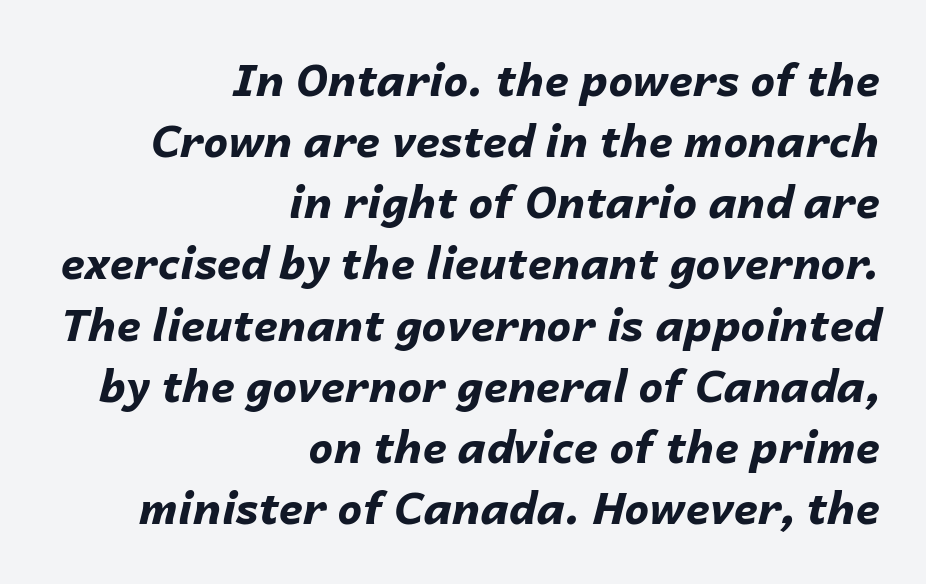
One-word summary of the alignment: right. Characters are canted at an angle relative to the baseline's perpendicular. Line spacing here is normal. I'd describe the lettering as bold — thick and assertive.
